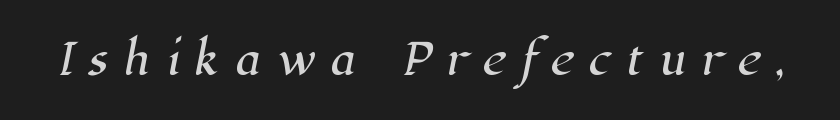
The passage shown is typed in a proportional face where columns would drift. The gaps between neighbouring characters are conspicuously large. Yep, those are serifs on the letters. Just letters on the line, the space beneath them empty.
